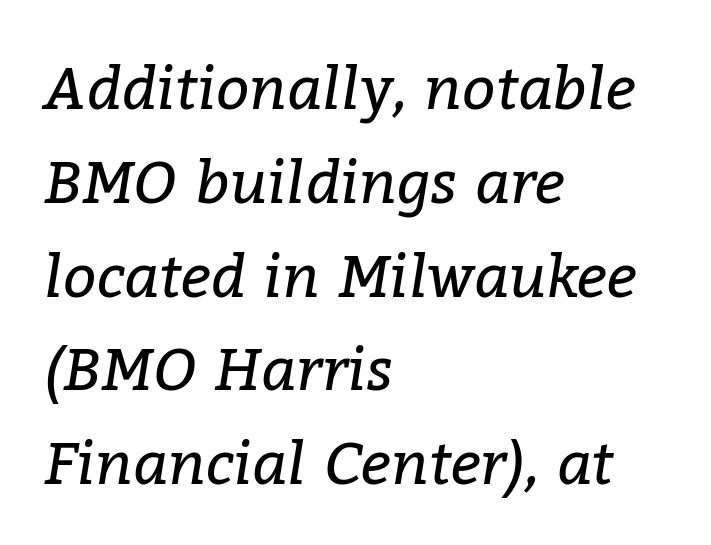
Each letter keeps its own natural width here, so spacing adapts to shape. The strokes carry an ordinary text weight at most. Vertically, the passage feels balanced, rows spaced as you'd expect. Words appear dense and cohesive because spacing is normal.
